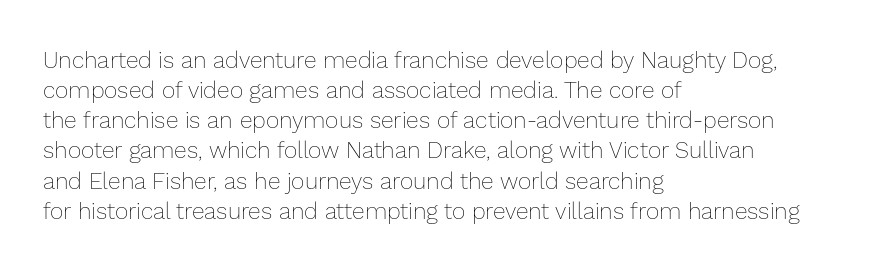
{"italic": "no", "bold": "no", "underline": "no", "align": "left", "line_spacing": "normal", "line_spacing_ratio": 1.31, "letter_spacing": "normal", "letter_spacing_em": 0.0, "glyph_px": 23}
